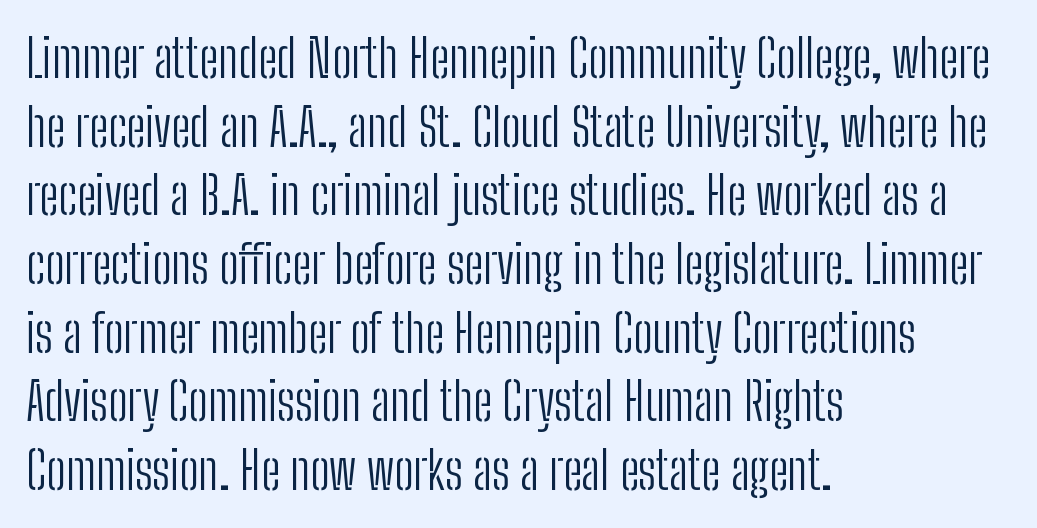
This sample keeps an unexceptional amount of space between lines. The typesetter chose a ragged-right arrangement here. Italic? Not at all — the glyphs are vertical. Beneath every word, the page is bare.
